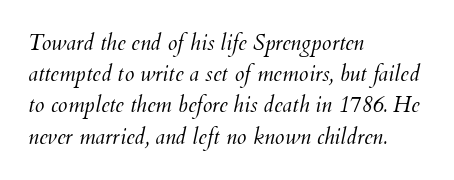
Q: Is the text bold? A: No.
Q: Is the text italic (slanted)? A: Yes, it leans right by about 12 degrees.
Q: Is the text underlined? A: No.
Q: How is the paragraph aligned? A: Left-aligned.
Q: Is the spacing between letters normal or unusually wide? A: Normal.
Q: Is the spacing between lines tight, normal or loose? A: Normal.
